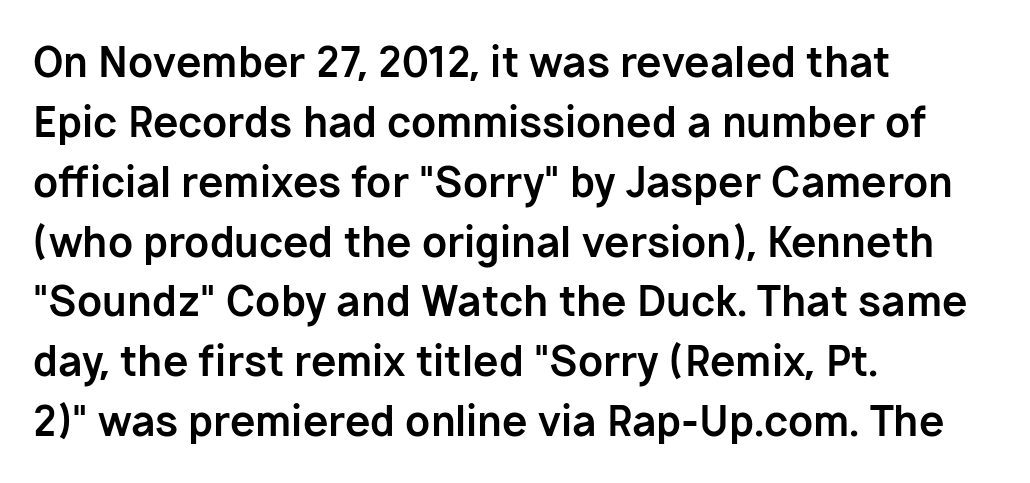
The image shows 41 px bold sans-serif type, upright; set left-aligned, normal line spacing (1.46x), normal letter spacing, not underlined; low stroke contrast and a medium x-height.
